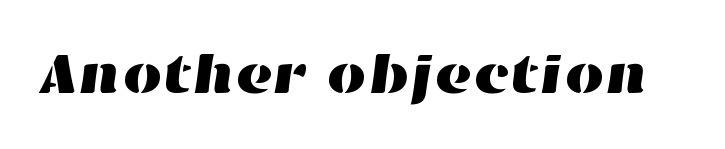
The image shows 57 px wide type; set normal letter spacing, not underlined; high stroke contrast and a medium x-height.
